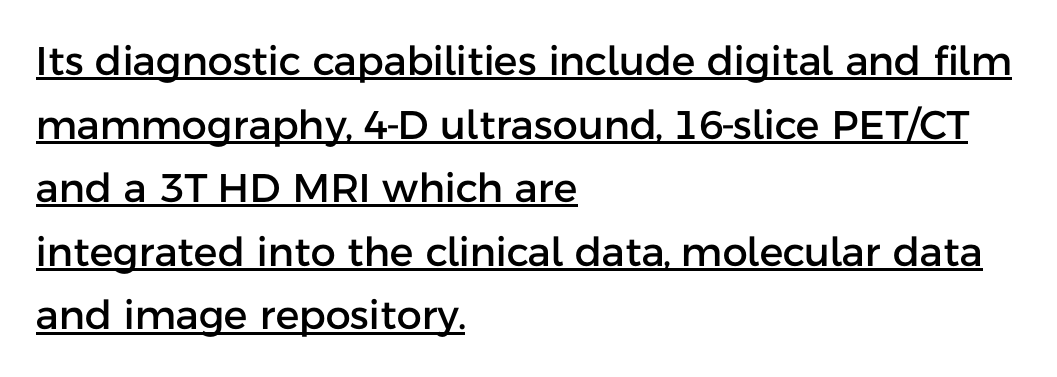
Q: Is the text italic (slanted)? A: No, it is upright.
Q: Is the typeface a serif or a sans-serif typeface? A: Sans-serif.
Q: Is the text underlined? A: Yes.
Q: How is the paragraph aligned? A: Left-aligned.
Q: Is the spacing between letters normal or unusually wide? A: Normal.
Q: Is the spacing between lines tight, normal or loose? A: Normal.
Q: Width (condensed, normal, or wide)? A: Normal.
Q: Stroke contrast? A: Low.
Q: x-height? A: Medium.
Q: Monospaced? A: No.
